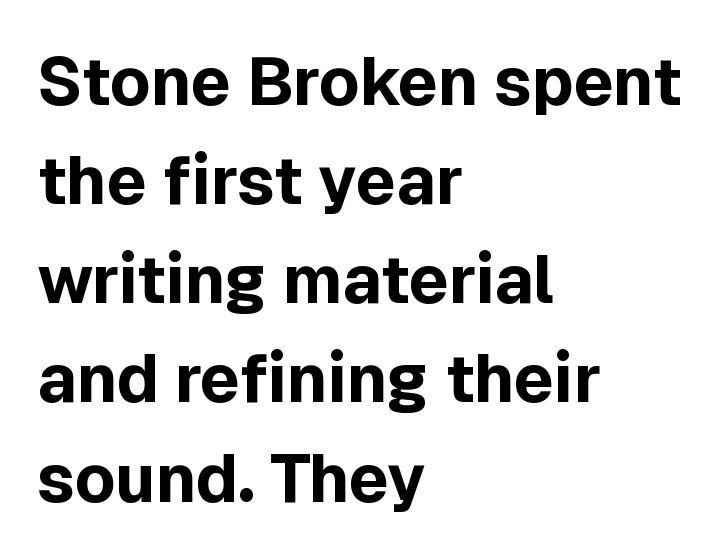
Notice how the passage keeps a crisp vertical edge on the left only. The face used here is rendered with its standard letterfit. The rendering shows plain stroke endings on the letterforms — a sans-serif design. Strokes here are thick enough to call this a true bold. The space directly below the letters is spotless. This is roman type, the default non-slanted kind.
